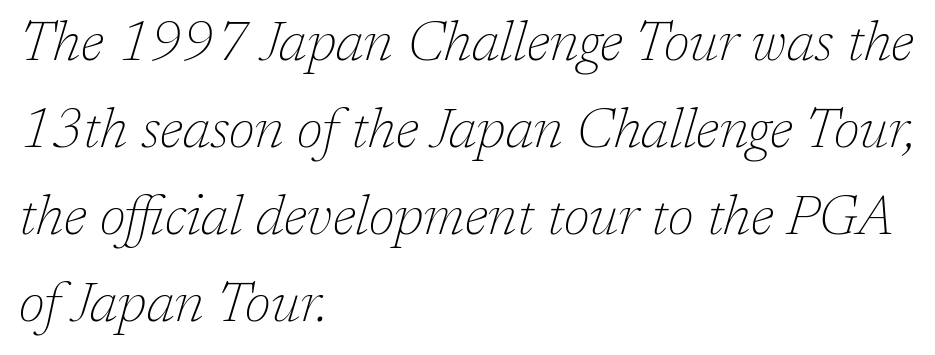
Notice how the passage keeps a crisp vertical edge on the left only. The text was rendered using a seriffed face with decorative stroke endings. Here the designer chose a conventional face with non-uniform glyph widths. These glyphs show unthickened strokes, regular width or finer.
